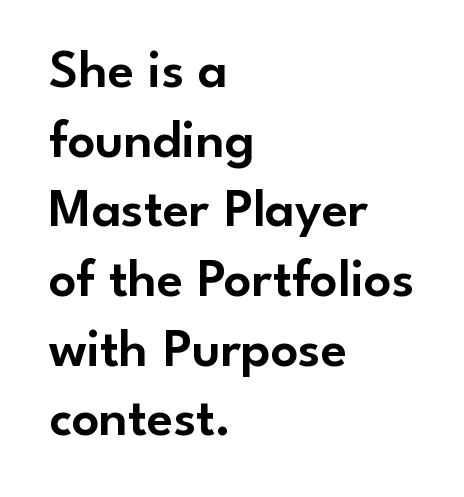
Honestly, the letter spacing is just normal — you wouldn't notice it. Caption: multi-line text, flush left, ragged right. Unlike italic type, these characters show no tilt at all. Underline: absent. To sum up the face: it is a sans, with no serifs. The line-height multiplier appears to be the usual default.
